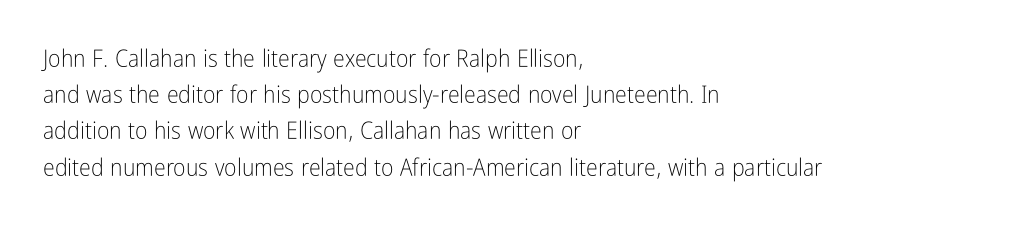
The image shows 24 px text type, upright; set left-aligned, normal line spacing (1.51x), normal letter spacing, not underlined.
